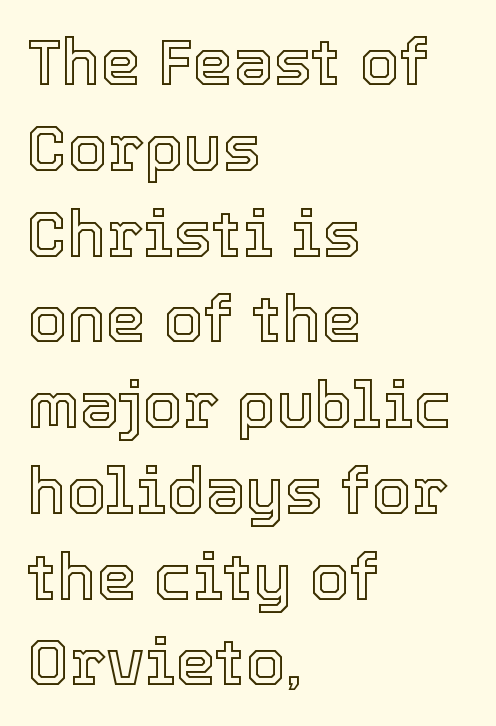
{"italic": "no", "width": "normal", "x_height": "medium", "monospaced": "no", "underline": "no", "align": "left", "line_spacing": "normal", "line_spacing_ratio": 1.34, "letter_spacing": "normal", "letter_spacing_em": 0.0, "glyph_px": 64}
